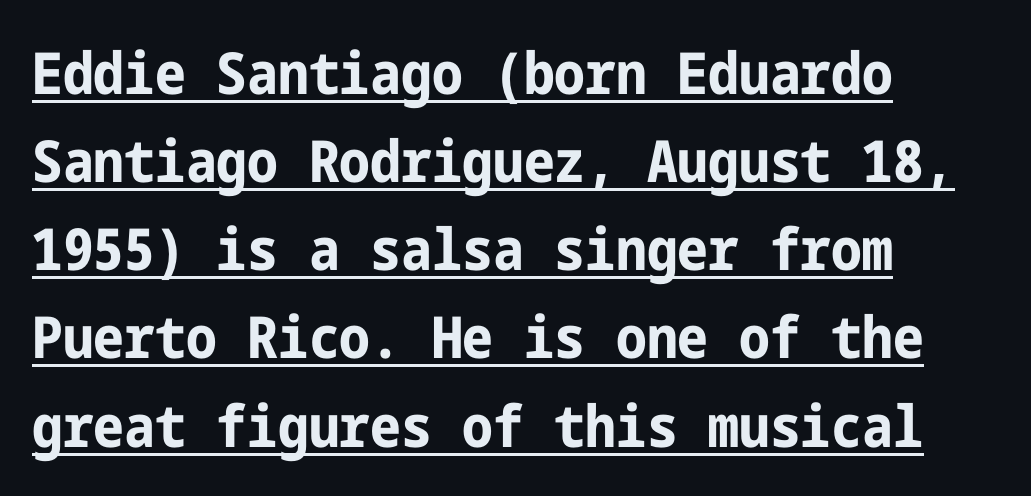
{"serif": "no", "italic": "no", "bold": "yes", "weight": "bold", "width": "condensed", "stroke_contrast": "low", "x_height": "medium", "underline": "yes", "align": "left", "line_spacing": "normal", "line_spacing_ratio": 1.52, "letter_spacing": "normal", "letter_spacing_em": 0.0, "glyph_px": 58}
